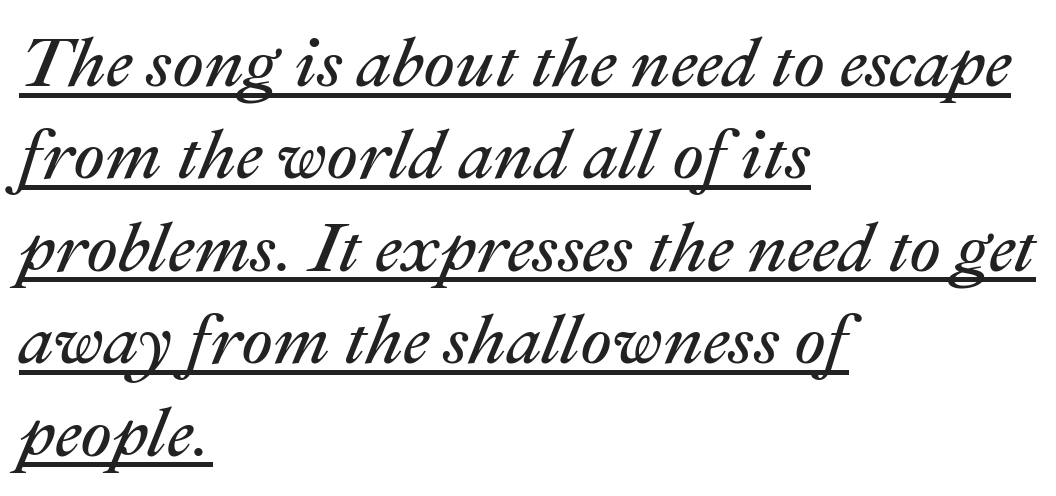
Q: Is the text bold? A: No.
Q: Is the text italic (slanted)? A: Yes, it leans right by about 22 degrees.
Q: Is the text underlined? A: Yes.
Q: How is the paragraph aligned? A: Left-aligned.
Q: Is the spacing between letters normal or unusually wide? A: Normal.
Q: Is the spacing between lines tight, normal or loose? A: Normal.
Q: Width (condensed, normal, or wide)? A: Normal.
Q: Stroke contrast? A: Medium.
Q: x-height? A: Medium.
Q: Monospaced? A: No.
